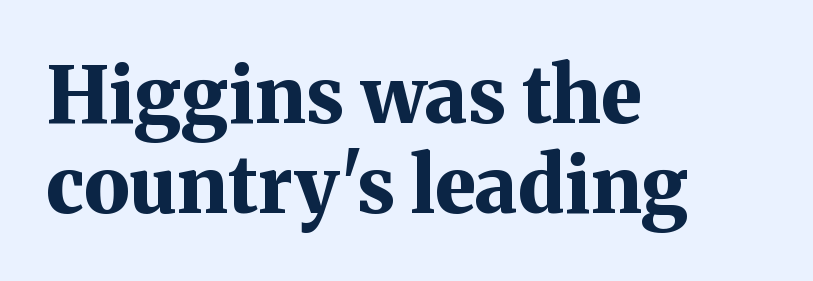
Q: Is the text bold? A: Yes.
Q: Is the text italic (slanted)? A: No, it is upright.
Q: Is the typeface a serif or a sans-serif typeface? A: Serif.
Q: Is the text underlined? A: No.
Q: How is the paragraph aligned? A: Left-aligned.
Q: Is the spacing between letters normal or unusually wide? A: Normal.
Q: Is the spacing between lines tight, normal or loose? A: Tight.
Q: Width (condensed, normal, or wide)? A: Normal.
Q: Stroke contrast? A: Medium.
Q: x-height? A: Medium.
Q: Monospaced? A: No.
